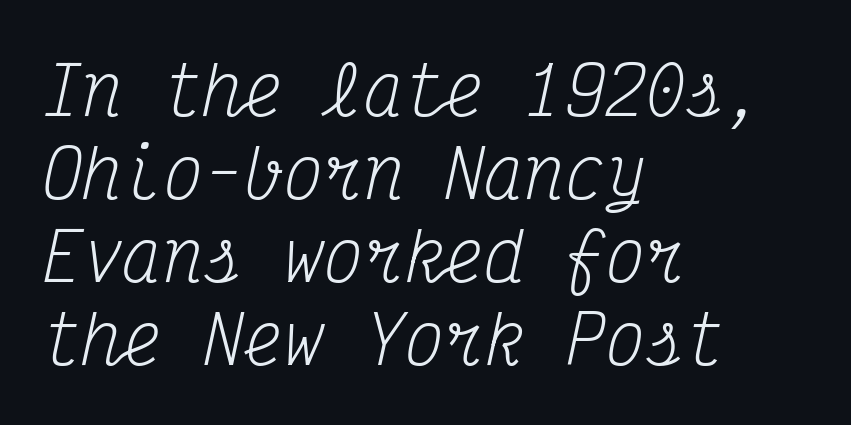
The image shows 67 px regular-weight, condensed serif type, italic (leaning right), monospaced; set left-aligned, line spacing 1.24x, normal letter spacing, not underlined; medium stroke contrast and a medium x-height.
